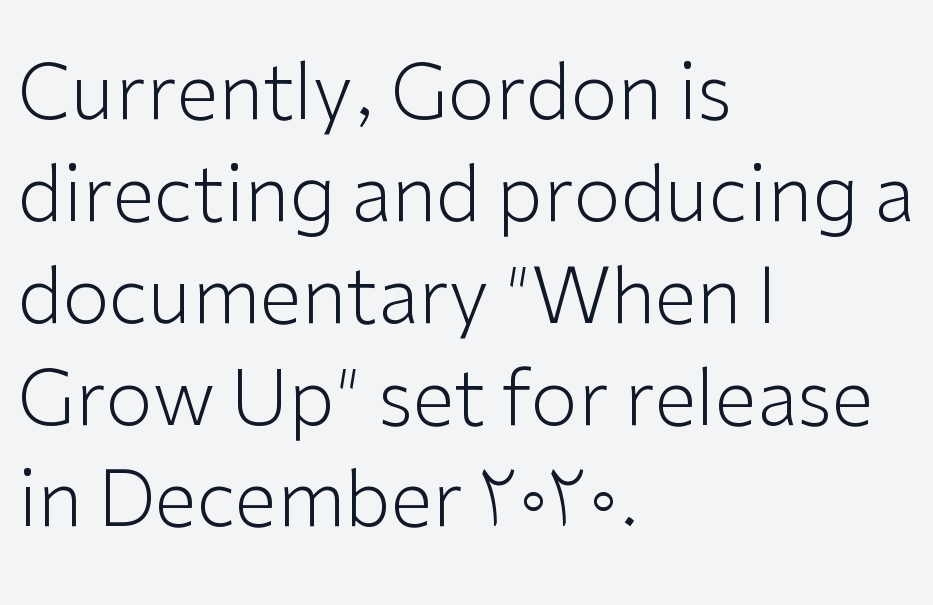
Nobody touched the tracking dial on this one. These lines are rendered in a variable-pitch font. Every row of glyphs begins at an identical x-position on the left. Heft: none added — not bold. The designer went with a sans here, leaving each stem footless. The lines sit at an ordinary, default distance from one another.
